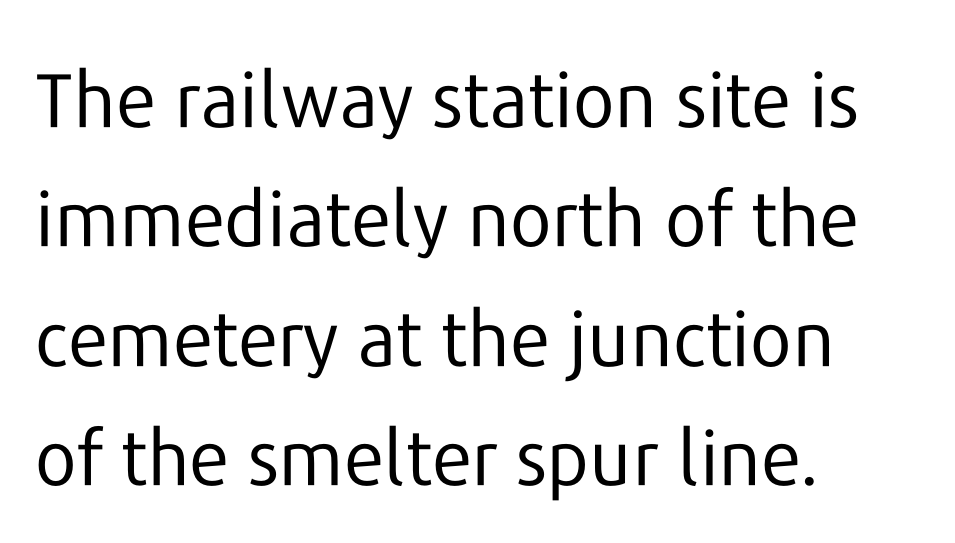
{"serif": "no", "italic": "no", "bold": "no", "weight": "regular", "width": "normal", "stroke_contrast": "low", "x_height": "medium", "monospaced": "no", "underline": "no", "align": "left", "line_spacing": "normal", "line_spacing_ratio": 1.57, "letter_spacing": "normal", "letter_spacing_em": 0.0, "glyph_px": 76}
